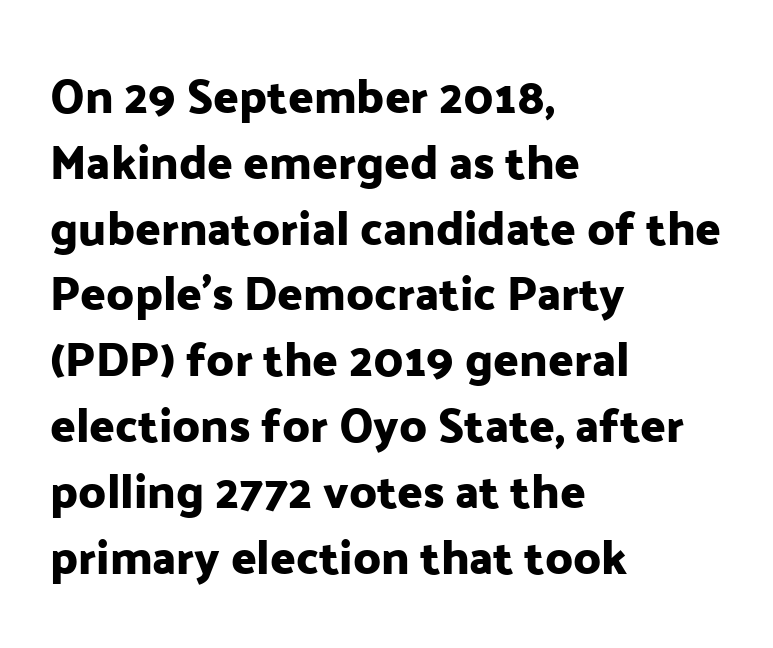
Q: Is the text italic (slanted)? A: No, it is upright.
Q: Is the typeface a serif or a sans-serif typeface? A: Sans-serif.
Q: Is the text underlined? A: No.
Q: How is the paragraph aligned? A: Left-aligned.
Q: Is the spacing between letters normal or unusually wide? A: Normal.
Q: Is the spacing between lines tight, normal or loose? A: Normal.
Q: Width (condensed, normal, or wide)? A: Normal.
Q: Stroke contrast? A: Low.
Q: x-height? A: Medium.
Q: Monospaced? A: No.
